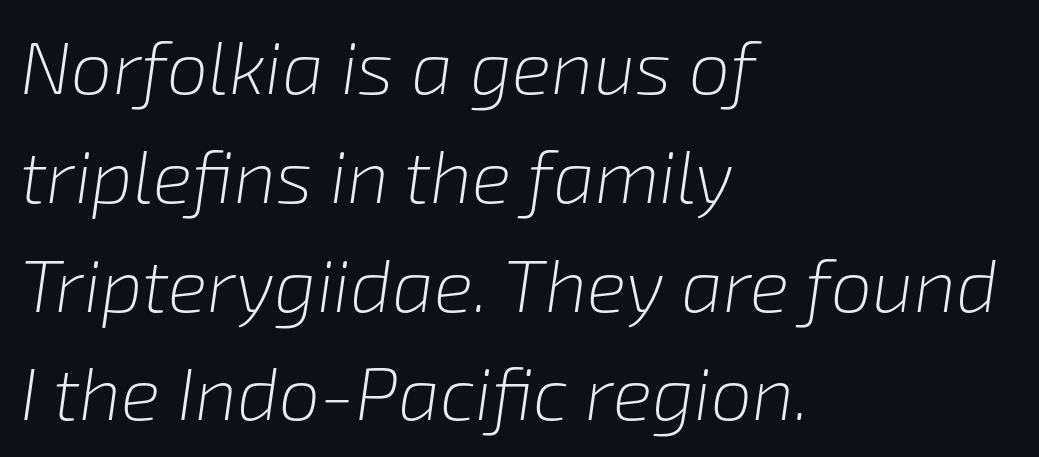
{"italic": "yes", "lean": "right", "slant_degrees": 8, "bold": "no", "weight": "light", "width": "normal", "stroke_contrast": "low", "x_height": "medium", "monospaced": "no", "underline": "no", "align": "left", "line_spacing": "normal", "line_spacing_ratio": 1.47, "letter_spacing": "normal", "letter_spacing_em": 0.0, "glyph_px": 74}
